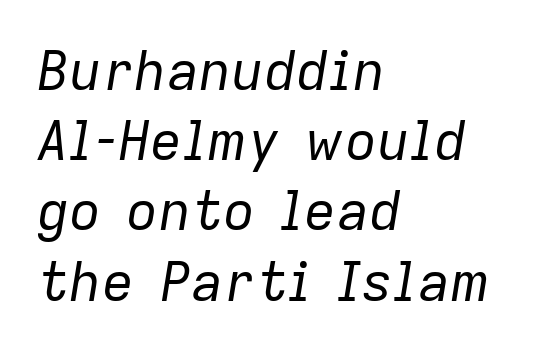
Line starts are locked; line ends wander. Inter-character spacing is left at the font's built-in metrics. The specimen reads as italic at a glance. The area under the type is left untouched.
